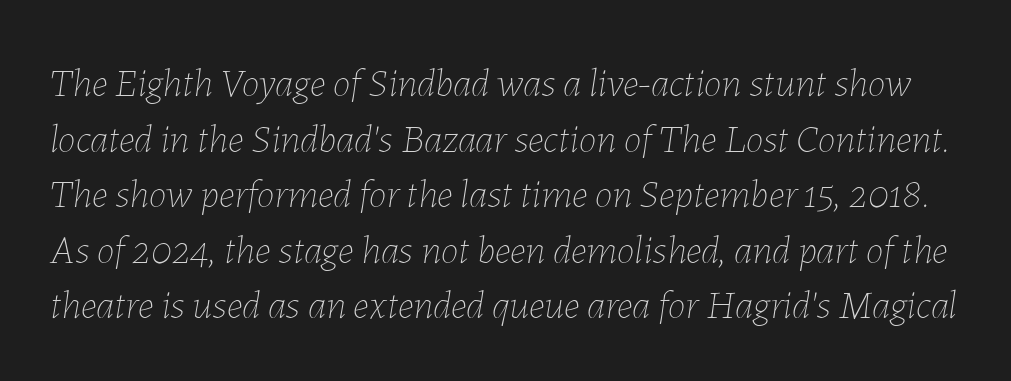
Style check: oblique. Inter-character spacing is left at the font's built-in metrics. No letter is thick-stroked: the sample isn't bold. The face used here is proportionally spaced, like ordinary book or web type. The line-height multiplier appears to be the usual default.
